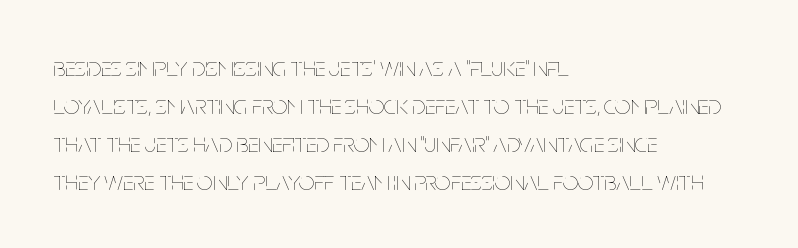
Q: Is the text bold? A: No.
Q: Is the text italic (slanted)? A: No, it is upright.
Q: Is the text underlined? A: No.
Q: How is the paragraph aligned? A: Left-aligned.
Q: Is the spacing between letters normal or unusually wide? A: Normal.
Q: Is the spacing between lines tight, normal or loose? A: Normal.
